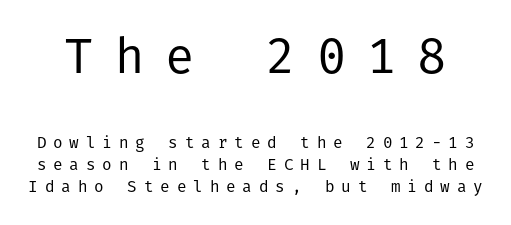
The image shows 49 px regular-weight sans-serif type, upright; set normal line spacing (1.37x), unusually wide letter spacing (+0.43 em), not underlined; the first (top) block is 3.06x larger; low stroke contrast and a medium x-height.
